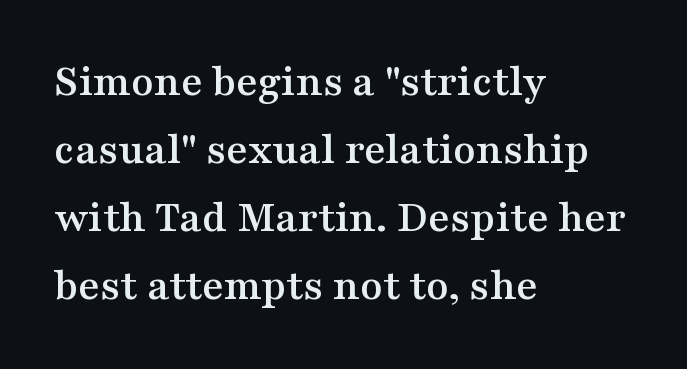
Q: Is the text italic (slanted)? A: No, it is upright.
Q: Is the typeface a serif or a sans-serif typeface? A: Serif.
Q: Is the text underlined? A: No.
Q: How is the paragraph aligned? A: Left-aligned.
Q: Is the spacing between letters normal or unusually wide? A: Normal.
Q: Is the spacing between lines tight, normal or loose? A: Normal.
Q: Width (condensed, normal, or wide)? A: Wide.
Q: Stroke contrast? A: Medium.
Q: x-height? A: Medium.
Q: Monospaced? A: No.
